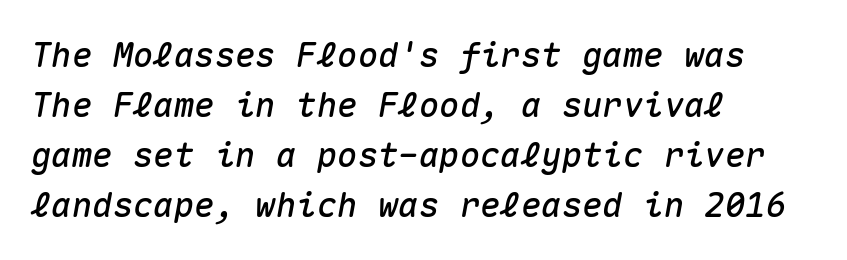
{"italic": "yes", "lean": "right", "slant_degrees": 10, "width": "normal", "stroke_contrast": "medium", "x_height": "medium", "monospaced": "yes", "underline": "no", "align": "left", "line_spacing": "normal", "line_spacing_ratio": 1.47, "letter_spacing": "normal", "letter_spacing_em": 0.0, "glyph_px": 34}
